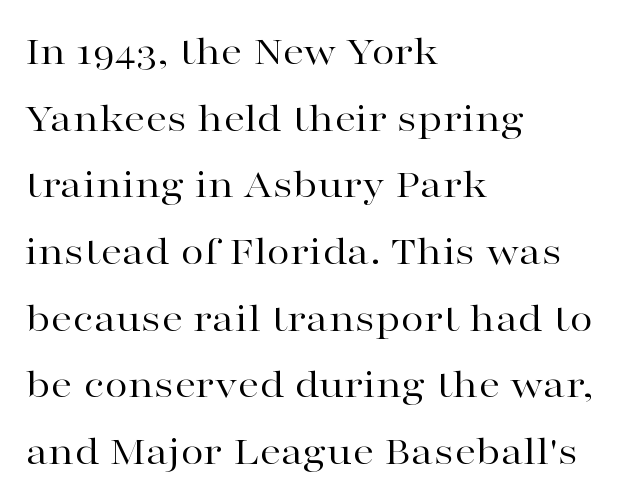
The image shows 43 px regular-weight, wide serif type, upright; set left-aligned, normal line spacing (1.55x), normal letter spacing, not underlined; high stroke contrast and a medium x-height.
